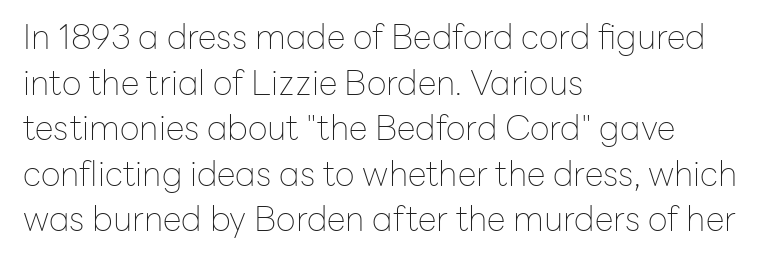
{"serif": "no", "italic": "no", "bold": "no", "weight": "thin", "width": "normal", "stroke_contrast": "low", "x_height": "medium", "monospaced": "no", "underline": "no", "align": "left", "line_spacing": "normal", "line_spacing_ratio": 1.34, "letter_spacing": "normal", "letter_spacing_em": 0.0, "glyph_px": 34}
